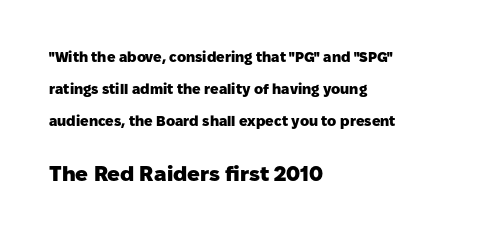
Q: Is the text bold? A: Yes.
Q: Is the text italic (slanted)? A: No, it is upright.
Q: Is the text underlined? A: No.
Q: How is the paragraph aligned? A: Left-aligned.
Q: Is the spacing between letters normal or unusually wide? A: Normal.
Q: Is the spacing between lines tight, normal or loose? A: Loose.
Q: Which block of text is set in a larger size, the first (top) or the second (bottom)? A: The second (bottom) one.
